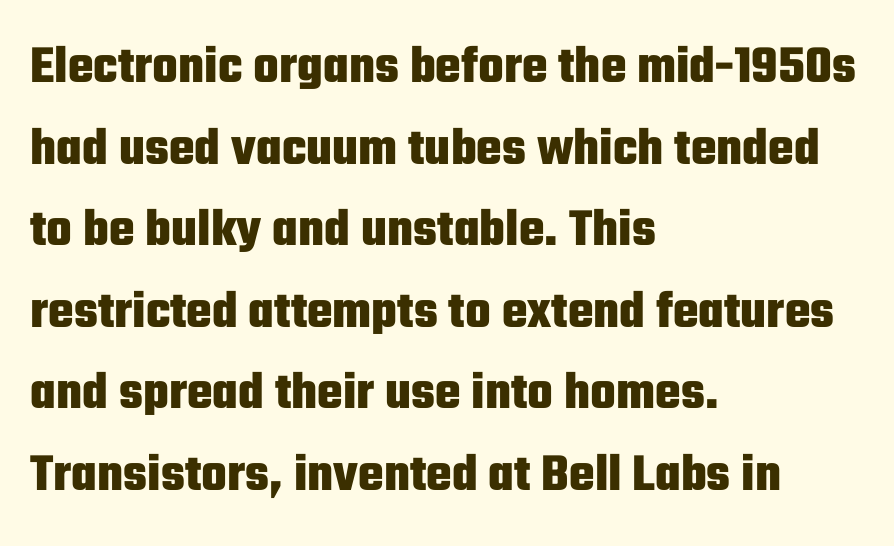
Q: Is the text bold? A: Yes.
Q: Is the text italic (slanted)? A: No, it is upright.
Q: Is the typeface a serif or a sans-serif typeface? A: Sans-serif.
Q: Is the text underlined? A: No.
Q: How is the paragraph aligned? A: Left-aligned.
Q: Is the spacing between letters normal or unusually wide? A: Normal.
Q: Is the spacing between lines tight, normal or loose? A: Normal.
Q: Width (condensed, normal, or wide)? A: Condensed.
Q: Stroke contrast? A: Low.
Q: x-height? A: Medium.
Q: Monospaced? A: No.
